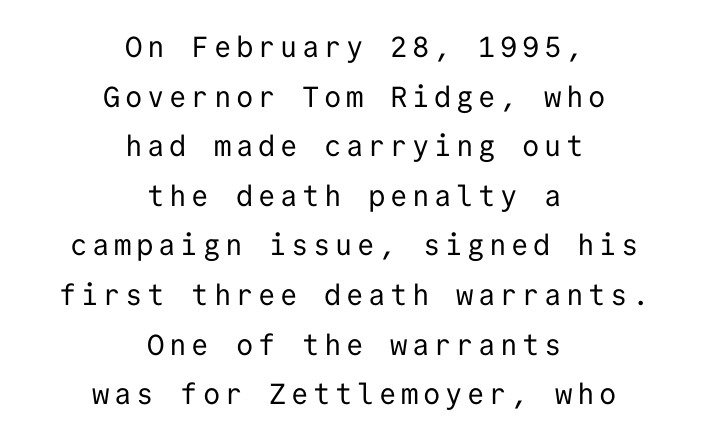
The strokes are not fattened; the text isn't bold. The zone under the glyphs is completely vacant. The glyphs in this specimen are sans serif. The setting favours the middle, as headings and verse often do. The letters march in equal steps, a hallmark of fixed-pitch type. In terms of posture, this sample is upright.
